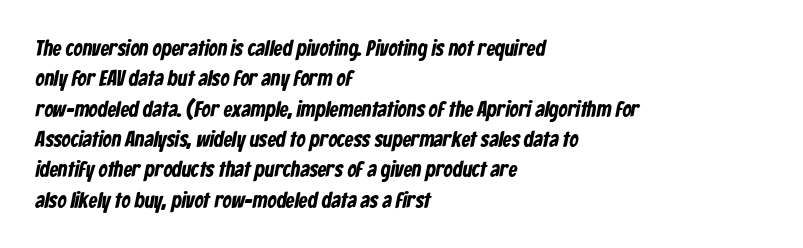
The typesetting leans heavy: a genuine bold. These lines keep a tight, regular rhythm from letter to letter. Regarding leading, the lines here are spaced in the standard way. Each line starts at the same left margin while the right side varies. Any mark beneath the type? The region is blank.
